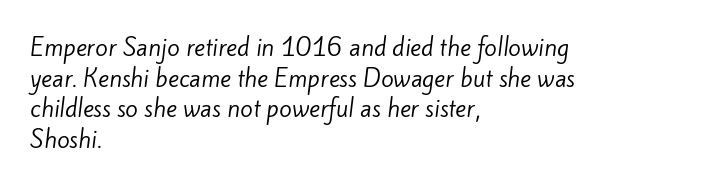
Q: Is the text bold? A: No.
Q: Is the text underlined? A: No.
Q: How is the paragraph aligned? A: Left-aligned.
Q: Is the spacing between letters normal or unusually wide? A: Normal.
Q: Is the spacing between lines tight, normal or loose? A: Normal.
